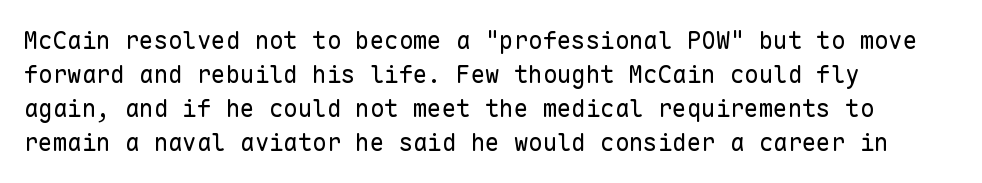
The image shows 24 px text type, upright; set left-aligned, normal line spacing (1.41x), normal letter spacing, not underlined.
